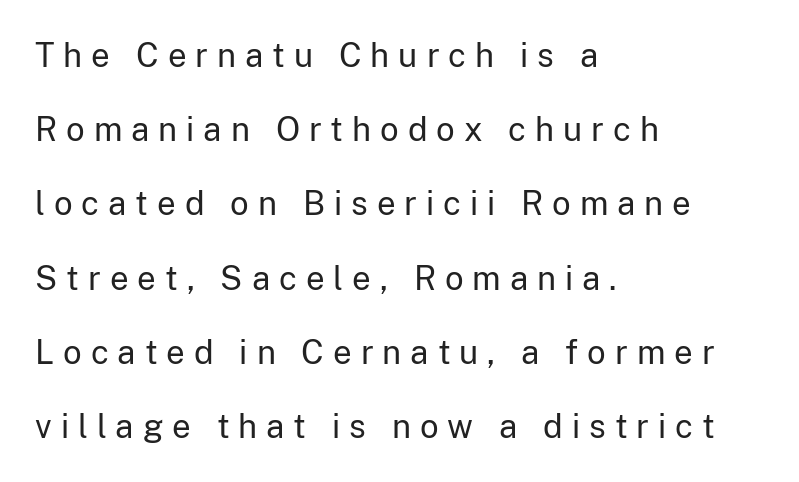
Rendered with straight, roman letterforms. The rendering inserts visible extra space after every character. No word sits above an underline. This sample has the flowing, uneven cadence of proportional lettering. No letter is thick-stroked: the sample isn't bold. Each line starts at the same left margin while the right side varies.
